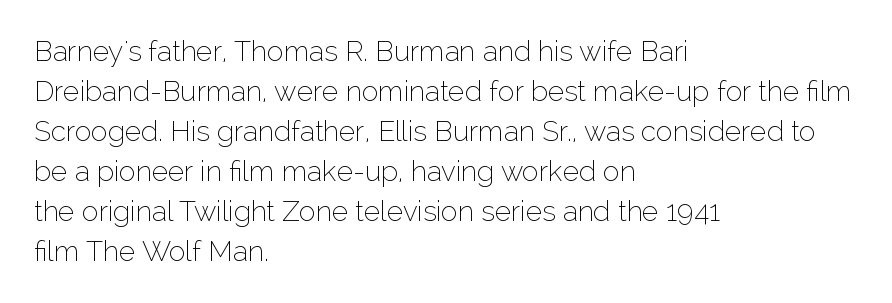
{"serif": "no", "italic": "no", "bold": "no", "weight": "thin", "width": "normal", "stroke_contrast": "low", "x_height": "medium", "monospaced": "no", "underline": "no", "align": "left", "line_spacing": "normal", "line_spacing_ratio": 1.43, "letter_spacing": "normal", "letter_spacing_em": 0.0, "glyph_px": 28}
